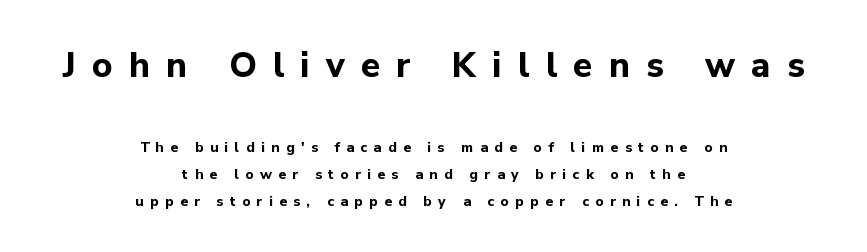
The image shows 35 px bold sans-serif type, upright; set centered, loose line spacing (1.93x), unusually wide letter spacing (+0.46 em), not underlined; the first (top) block is 2.5x larger; low stroke contrast and a medium x-height.
